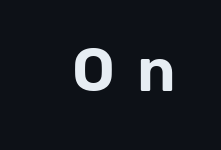
The image shows 61 px sans-serif type, upright; set unusually wide letter spacing (+0.37 em), not underlined; low stroke contrast and a medium x-height.
